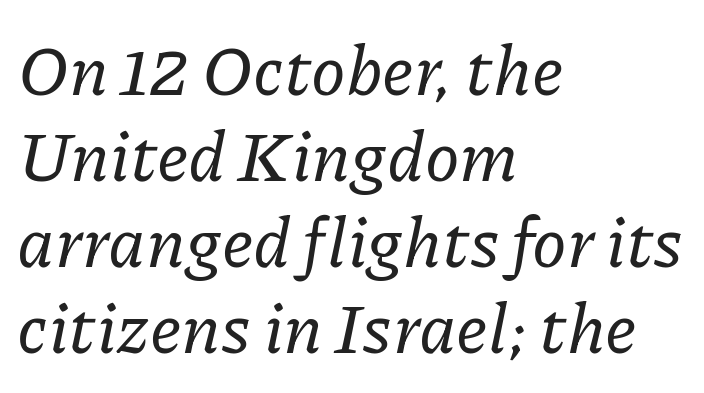
{"serif": "yes", "italic": "yes", "lean": "right", "slant_degrees": 11, "width": "normal", "stroke_contrast": "low", "x_height": "medium", "monospaced": "no", "underline": "no", "align": "left", "line_spacing_ratio": 1.23, "letter_spacing": "normal", "letter_spacing_em": 0.0, "glyph_px": 70}
